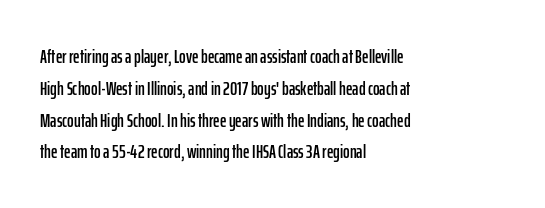
{"italic": "no", "underline": "no", "align": "left", "line_spacing": "normal", "line_spacing_ratio": 1.59, "letter_spacing": "normal", "letter_spacing_em": 0.0, "glyph_px": 20}
